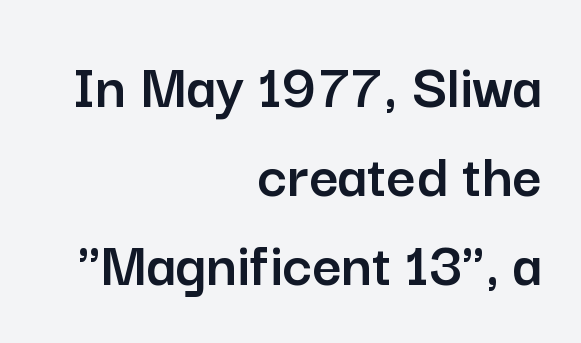
{"serif": "no", "italic": "no", "width": "normal", "stroke_contrast": "low", "x_height": "medium", "monospaced": "no", "underline": "no", "align": "right", "line_spacing": "normal", "line_spacing_ratio": 1.39, "letter_spacing": "normal", "letter_spacing_em": 0.0, "glyph_px": 64}
